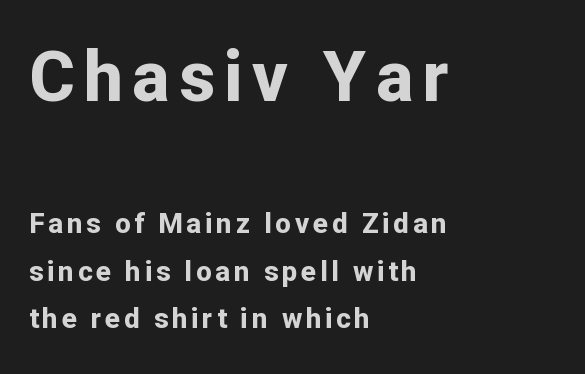
{"serif": "no", "italic": "no", "bold": "yes", "weight": "bold", "width": "normal", "stroke_contrast": "low", "x_height": "medium", "monospaced": "no", "underline": "no", "align": "left", "line_spacing": "normal", "line_spacing_ratio": 1.7, "larger_block": "first", "size_ratio": 2.5, "glyph_px": 70}
